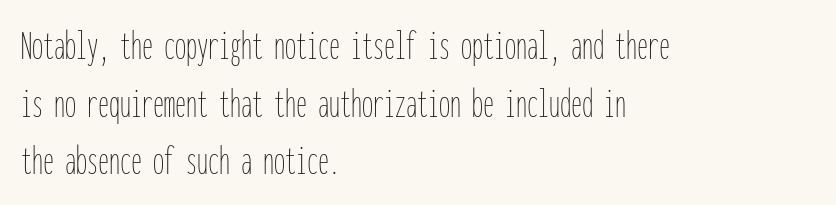
Students, note that the glyphs here touch the page at normal intervals. Visually the block forms a straight wall on the left and a jagged coastline on the right. Fixed-width glyphs throughout — classic coding-font behaviour. The vertical gap from one line to the next is medium. The face looks like a standard text weight, possibly lighter.
